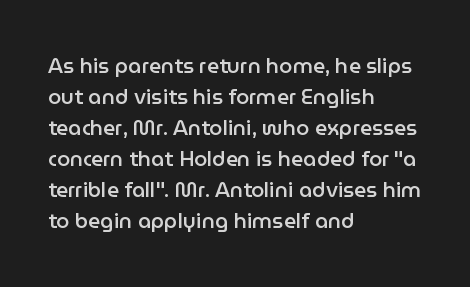
Observe the ordinary spacing: letters are neighbours, not strangers. Which margin do the lines hug? The left one — the right edge is uneven. Compared with typical paragraphs, the rows here are spaced about the same. Notice how the stems are strictly vertical — no italics here. Compared with an ordinary text face, these strokes are moderately heavier — a semibold. Clear beneath every line of the passage.
